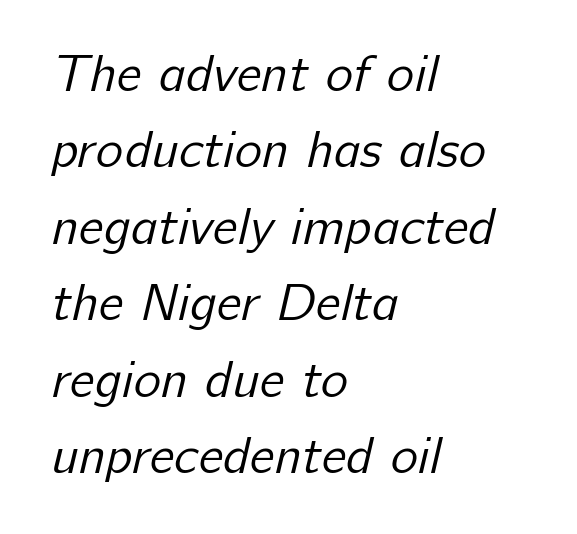
The image shows 52 px regular-weight sans-serif type; set left-aligned, normal line spacing (1.47x), normal letter spacing, not underlined; low stroke contrast and a medium x-height.
